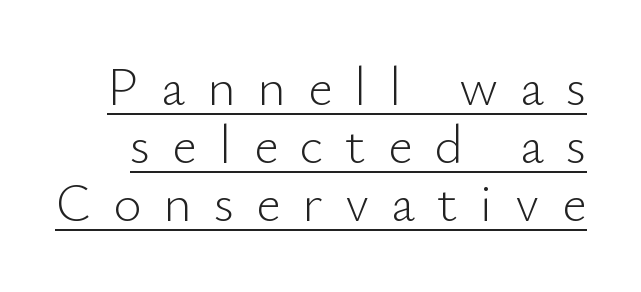
Q: Is the text bold? A: No.
Q: Is the text italic (slanted)? A: No, it is upright.
Q: Is the typeface a serif or a sans-serif typeface? A: Sans-serif.
Q: Is the text underlined? A: Yes.
Q: Is the spacing between letters normal or unusually wide? A: Unusually wide.
Q: Is the spacing between lines tight, normal or loose? A: Tight.
Q: Width (condensed, normal, or wide)? A: Normal.
Q: Stroke contrast? A: Low.
Q: x-height? A: Small.
Q: Monospaced? A: No.
